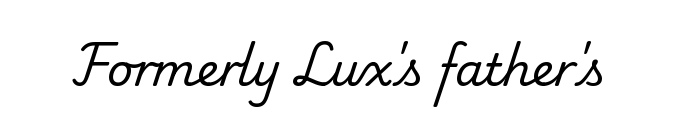
Q: Is the text bold? A: No.
Q: Is the typeface a serif or a sans-serif typeface? A: Serif.
Q: Is the text underlined? A: No.
Q: Is the spacing between letters normal or unusually wide? A: Normal.
Q: Width (condensed, normal, or wide)? A: Normal.
Q: Stroke contrast? A: Low.
Q: x-height? A: Small.
Q: Monospaced? A: No.
